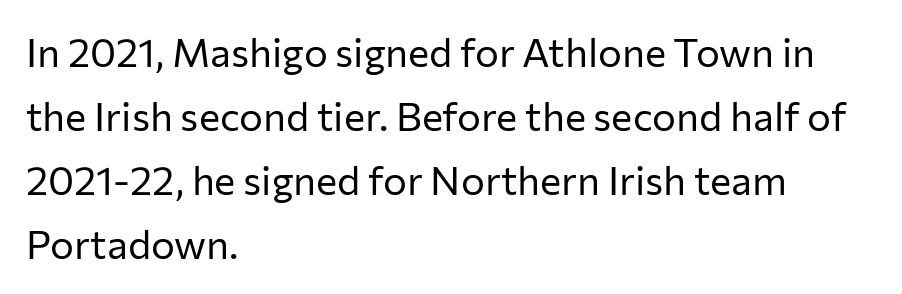
The image shows 40 px regular-weight sans-serif type, upright; set left-aligned, normal line spacing (1.6x), normal letter spacing, not underlined; low stroke contrast and a medium x-height.
